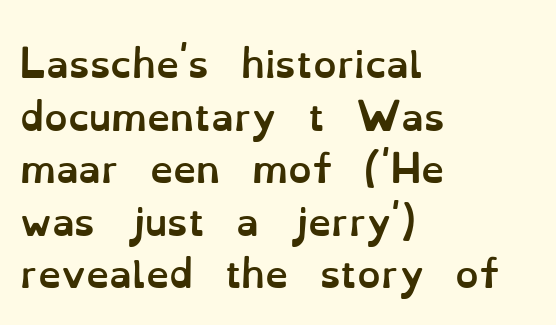
The image shows 37 px semibold type, upright; set left-aligned, normal line spacing (1.42x), normal letter spacing, not underlined; low stroke contrast and a small x-height.
